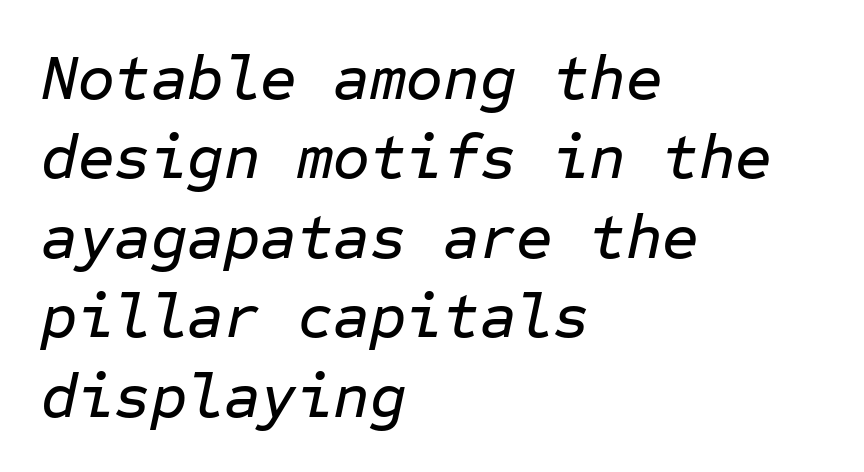
Q: Is the text italic (slanted)? A: Yes, it leans right by about 12 degrees.
Q: Is the text underlined? A: No.
Q: How is the paragraph aligned? A: Left-aligned.
Q: Is the spacing between letters normal or unusually wide? A: Normal.
Q: Is the spacing between lines tight, normal or loose? A: Normal.
Q: Width (condensed, normal, or wide)? A: Normal.
Q: Stroke contrast? A: Low.
Q: x-height? A: Medium.
Q: Monospaced? A: Yes.
